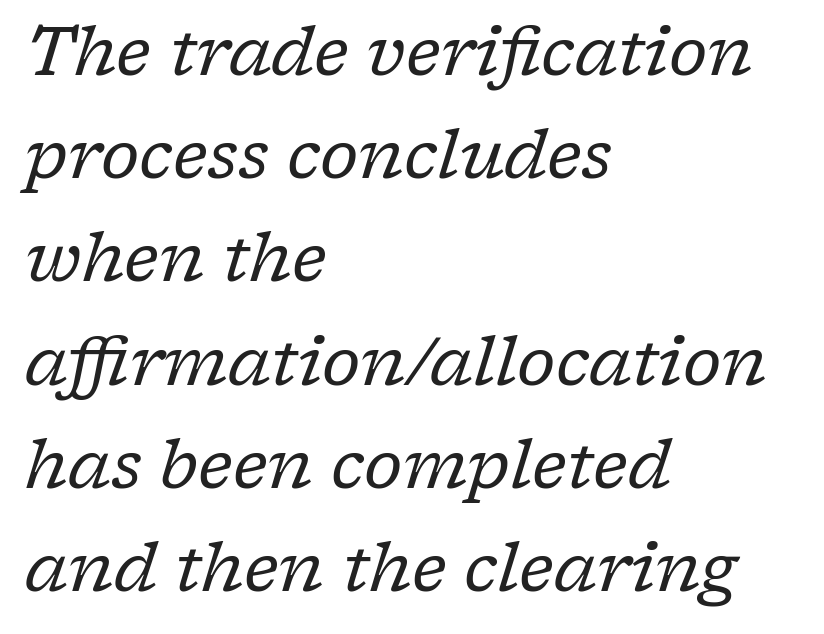
The image shows 67 px regular-weight serif type, italic (leaning right); set left-aligned, normal line spacing (1.54x), normal letter spacing, not underlined; low stroke contrast and a medium x-height.
